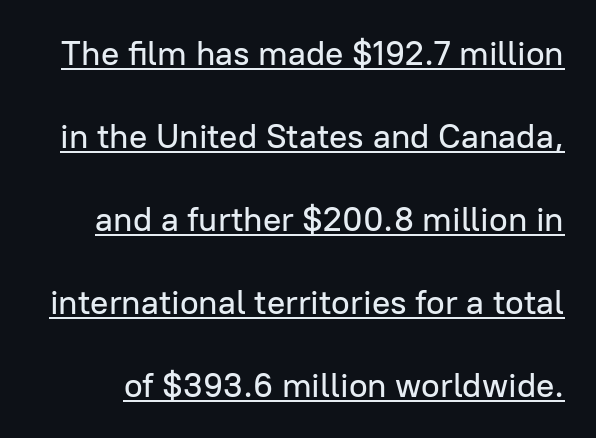
Does the type have serifs? No, each stem ends abruptly. Looks like regular typesetting: each glyph gets only the width it needs. Students, observe the line beneath the letters — that is underlining. Does the leading feel generous? Absolutely, it's lavish. Characters remain perfectly vertical along every line.
